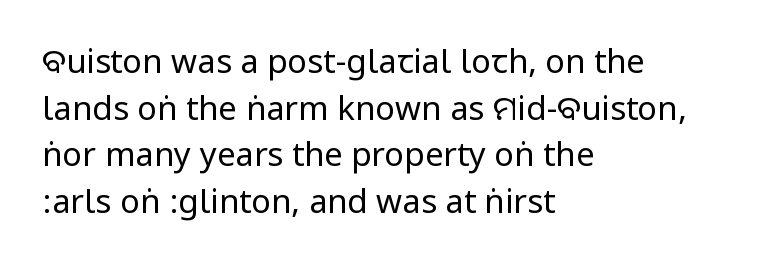
{"serif": "no", "italic": "no", "bold": "no", "weight": "regular", "width": "condensed", "stroke_contrast": "low", "underline": "no", "align": "left", "line_spacing": "normal", "line_spacing_ratio": 1.41, "letter_spacing": "normal", "letter_spacing_em": 0.0, "glyph_px": 33}
